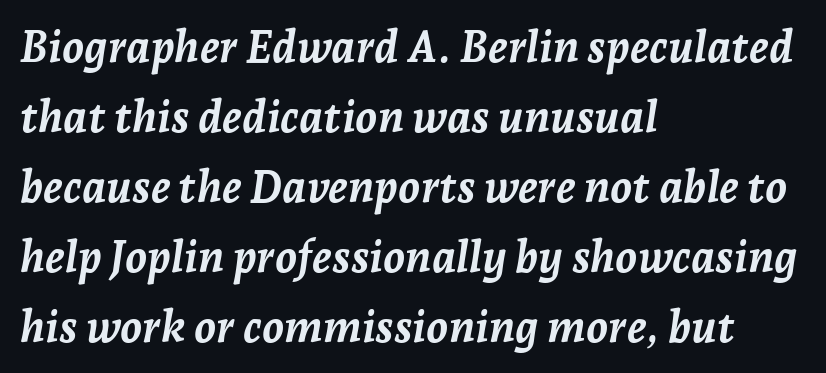
The image shows 44 px semibold type, italic (leaning right); set left-aligned, normal line spacing (1.59x), normal letter spacing, not underlined; low stroke contrast and a medium x-height.
